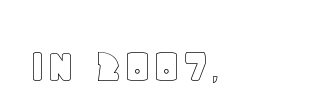
The type sits square on the baseline with zero lean. You could call the tracking neutral — neither tight nor loose. Do the characters align in a grid? No, the font is proportional. Glance below the letters and you will spot only blank space. The rag falls on the right side of this text block.
